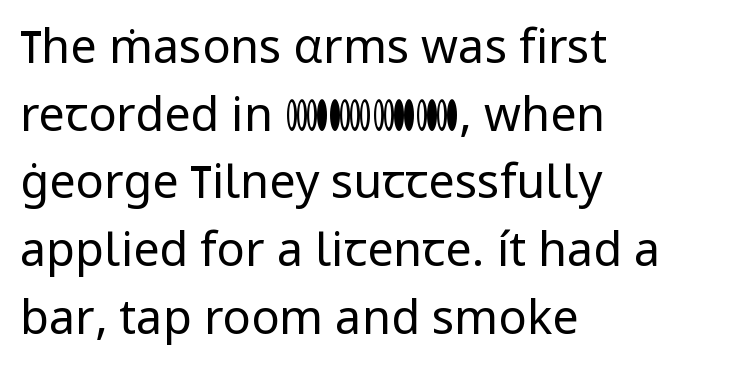
Counters stay open thanks to moderate or lighter strokes. Where is the straight margin? On the left. Descenders are the only things crossing below the line. The passage shown is typeset with a sans-serif family. A typesetter would call this zero additional tracking.
